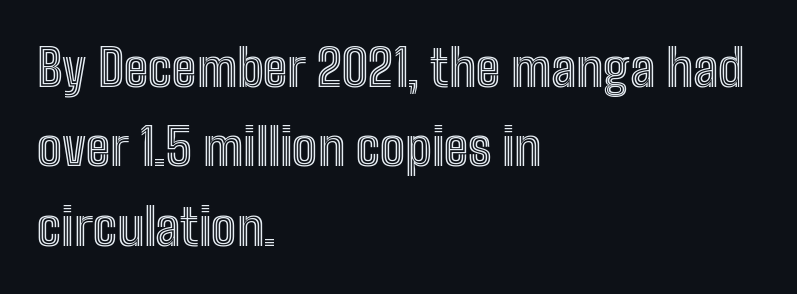
{"italic": "no", "width": "condensed", "x_height": "medium", "monospaced": "no", "underline": "no", "align": "left", "line_spacing": "normal", "line_spacing_ratio": 1.59, "letter_spacing": "normal", "letter_spacing_em": 0.0, "glyph_px": 50}
